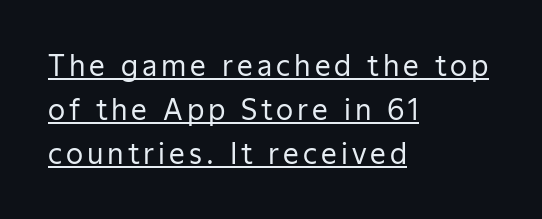
Does the lettering tilt? It doesn't — this is upright. Check the space under the baseline: a stroke is drawn there. The face used here is proportionally spaced, like ordinary book or web type. Quick note: interline space is typical. Ink coverage per letter is moderate at most. All the whitespace from short lines collects on the right.
